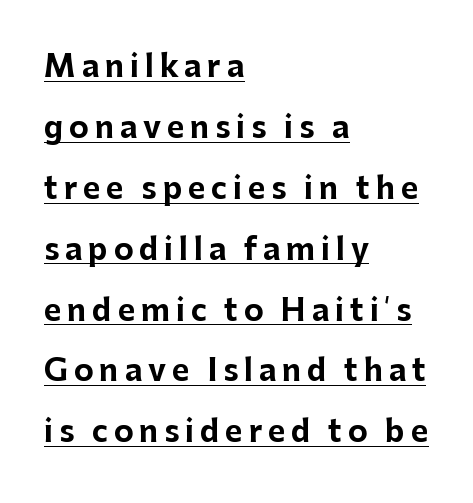
Its strokes are broad and dark, the hallmark of bold type. This sample has the flowing, uneven cadence of proportional lettering. Nope, no serifs anywhere on these letters. Line spacing here is loose. This rendering features underlined lettering.
